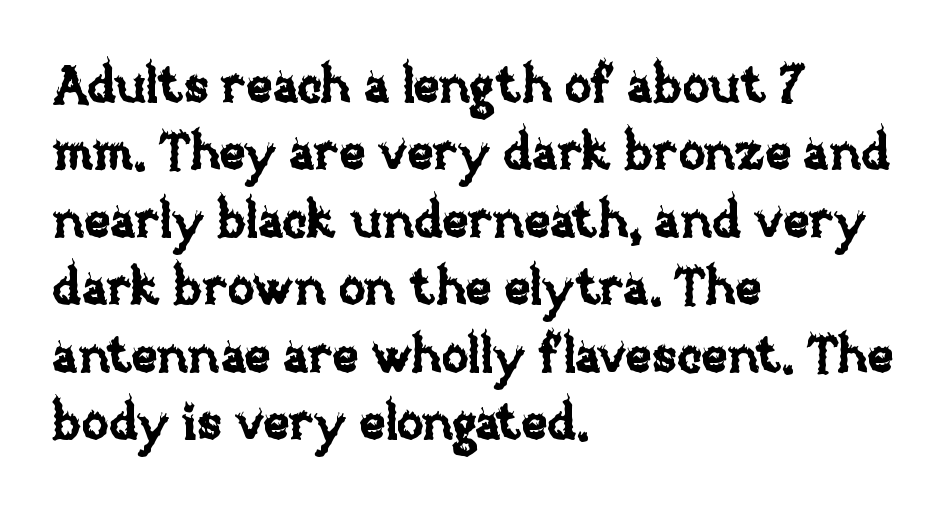
Plain, unruled lines of type. Horizontal bands of white between lines are of average thickness. The letters stand straight up with perfectly vertical stems. Think of a printed novel: that variable character pitch is what you see here. Casual observation: everything's shoved over to the left. In terms of letterspacing, this is plain default setting.
